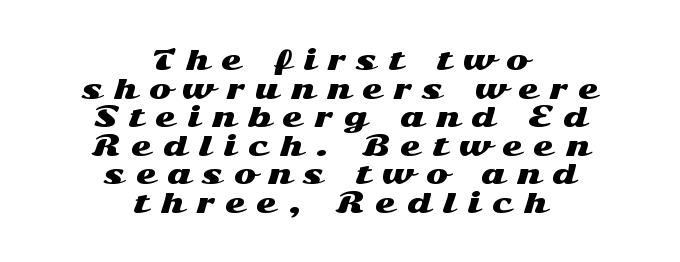
{"underline": "no", "align": "center", "line_spacing": "tight", "line_spacing_ratio": 1.1, "letter_spacing": "wide", "letter_spacing_em": 0.45, "glyph_px": 26}
